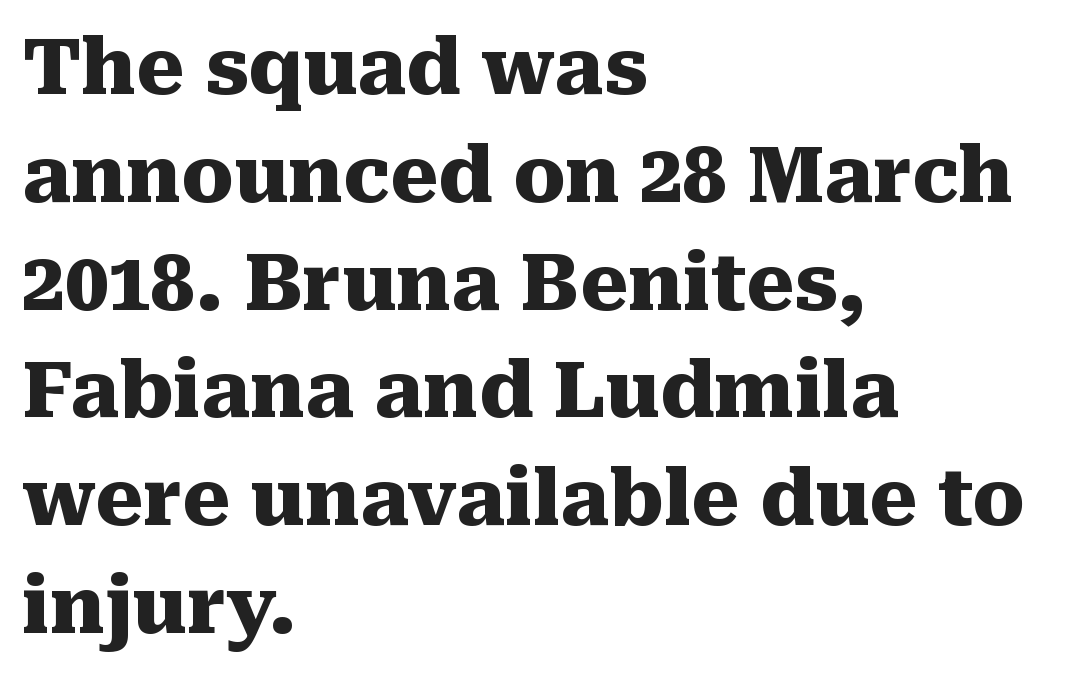
A roman cut, with each character standing at attention. The gap between lines stays unmarked. Line starts are locked; line ends wander. Bold? Absolutely — the strokes are thick and heavy. Are there feet on the stems? There are — it's a serif.
